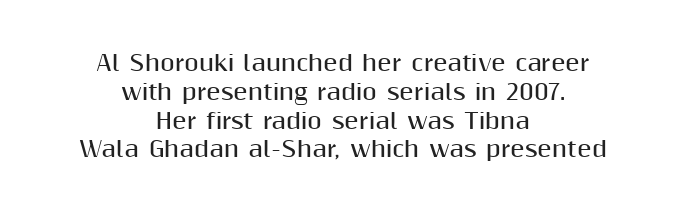
The image shows 21 px bold type, upright; set centered, normal line spacing (1.37x), normal letter spacing, not underlined.
